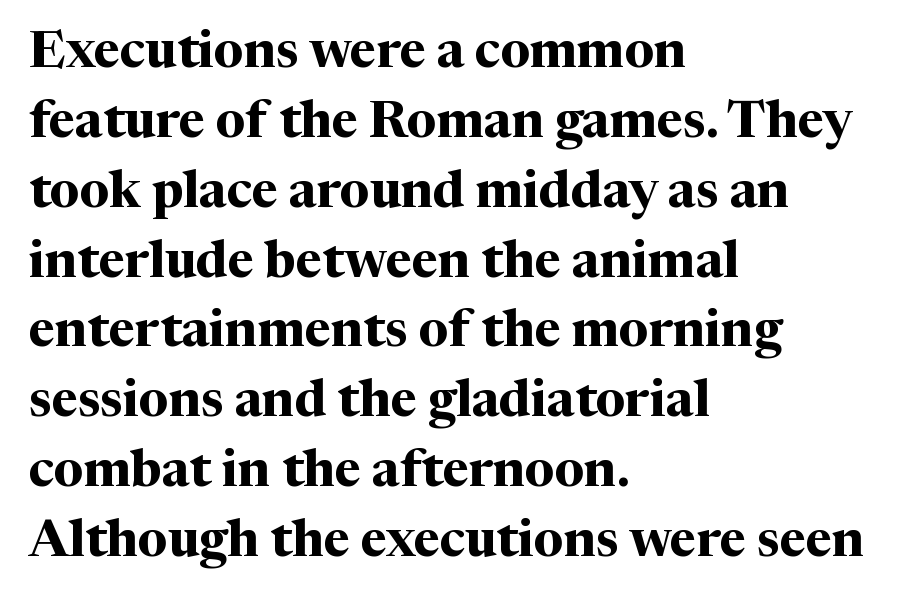
{"serif": "yes", "italic": "no", "bold": "yes", "weight": "bold", "width": "normal", "stroke_contrast": "medium", "x_height": "medium", "monospaced": "no", "underline": "no", "align": "left", "line_spacing": "normal", "line_spacing_ratio": 1.37, "letter_spacing": "normal", "letter_spacing_em": 0.0, "glyph_px": 51}
